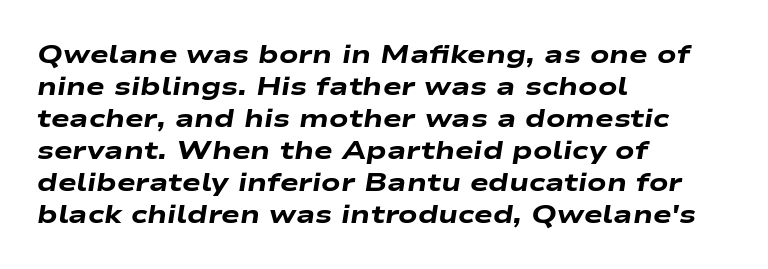
The image shows 25 px bold type, italic (leaning right); set left-aligned, normal line spacing (1.28x), normal letter spacing, not underlined.
